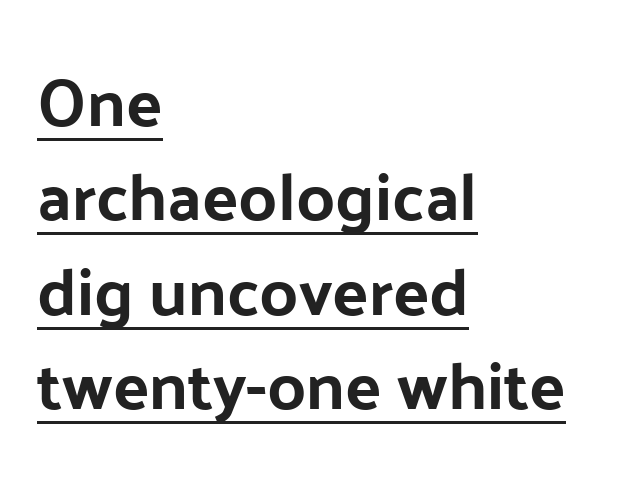
{"serif": "no", "italic": "no", "width": "normal", "stroke_contrast": "low", "x_height": "medium", "monospaced": "no", "underline": "yes", "align": "left", "line_spacing": "normal", "line_spacing_ratio": 1.41, "letter_spacing": "normal", "letter_spacing_em": 0.0, "glyph_px": 67}
